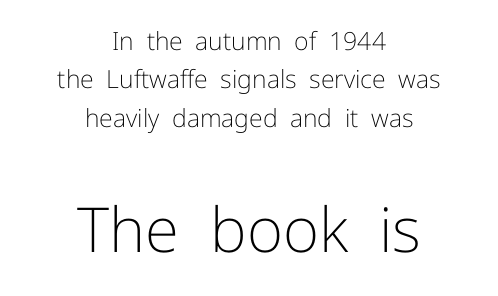
{"serif": "no", "italic": "no", "bold": "no", "weight": "light", "width": "normal", "stroke_contrast": "low", "x_height": "medium", "monospaced": "no", "underline": "no", "align": "center", "line_spacing": "normal", "line_spacing_ratio": 1.54, "letter_spacing": "normal", "letter_spacing_em": 0.0, "larger_block": "second", "size_ratio": 2.48, "glyph_px": 62}
